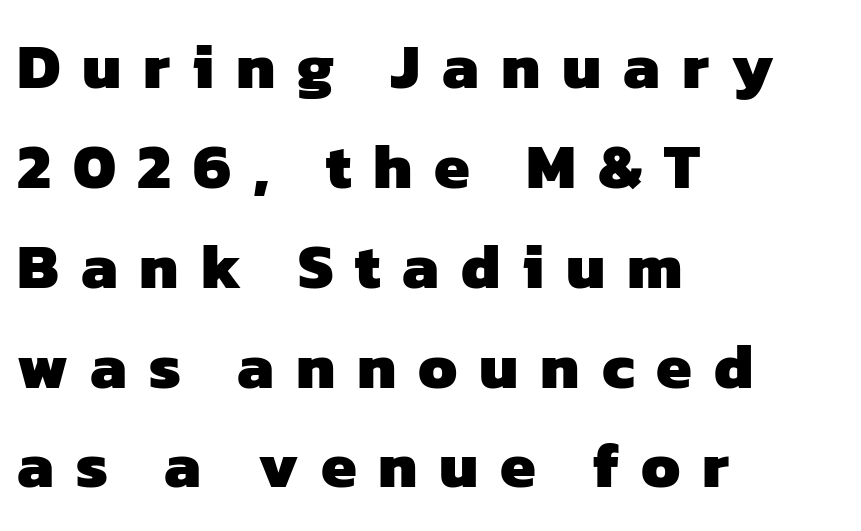
The image shows 64 px heavy sans-serif type; set left-aligned, normal line spacing (1.56x), unusually wide letter spacing (+0.34 em), not underlined; low stroke contrast and a medium x-height.
